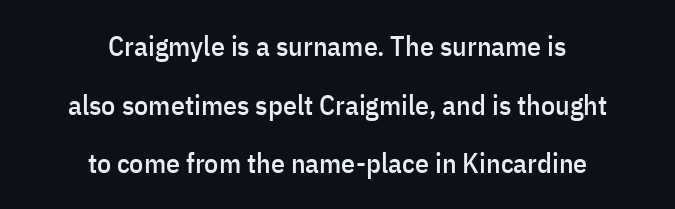
Glance below the letters and you will spot only blank space. Proportional: the letters do not fall into vertical columns. Short note: letters normally spaced. How would I describe the line gaps? Wide and relaxed. Rendered with straight, roman letterforms. The setting favours the middle, as headings and verse often do.
